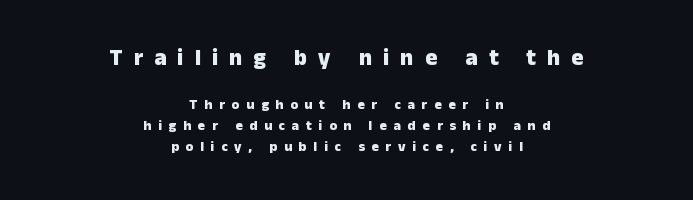
The letters stand straight up with perfectly vertical stems. These lines carry a lot of weight — the face is fully bold. Vertical spacing — default. The specimen omits any rule beneath the text block's lines.
